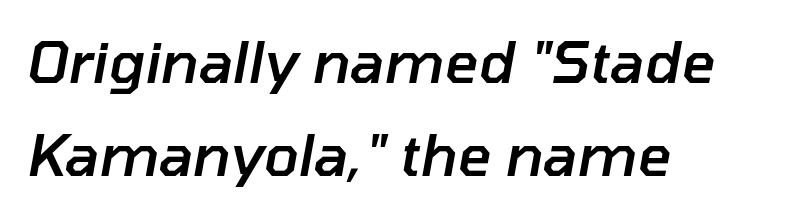
Q: Is the text bold? A: Semi-bold.
Q: Is the text italic (slanted)? A: Yes, it leans right by about 10 degrees.
Q: Is the text underlined? A: No.
Q: How is the paragraph aligned? A: Left-aligned.
Q: Is the spacing between letters normal or unusually wide? A: Normal.
Q: Is the spacing between lines tight, normal or loose? A: Normal.
Q: Width (condensed, normal, or wide)? A: Normal.
Q: Stroke contrast? A: Low.
Q: x-height? A: Medium.
Q: Monospaced? A: No.
